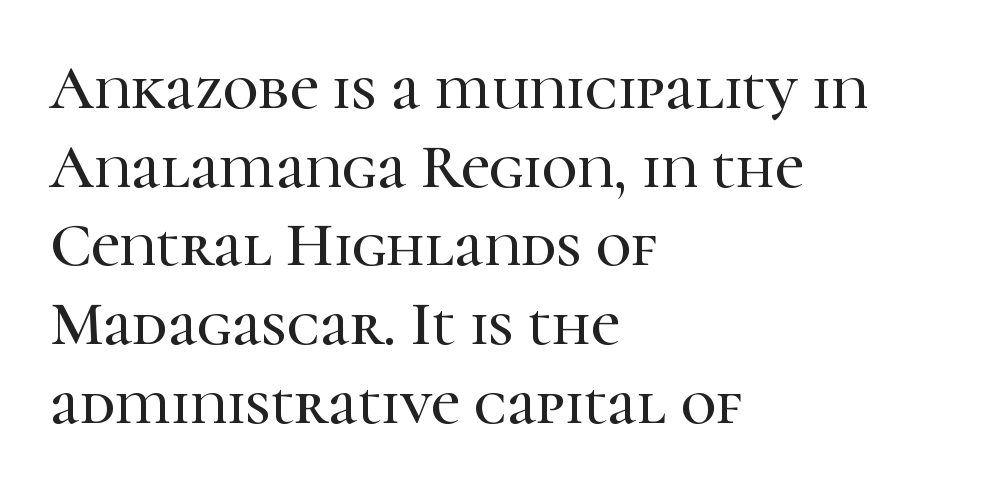
Vertically, the passage feels balanced, rows spaced as you'd expect. Classification — serif. Tracking here is standard; glyphs follow each other at the usual distance. Unlike italic type, these characters show no tilt at all. Is this a fixed-width face? No — the glyphs have proportional, varying widths. Letters rest on an invisible, unmarked baseline.
